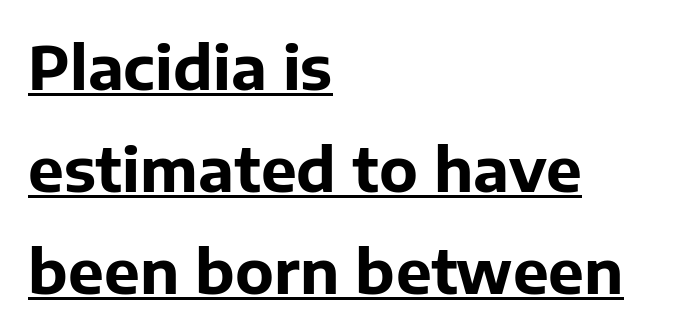
Q: Is the text bold? A: Yes.
Q: Is the text italic (slanted)? A: No, it is upright.
Q: Is the typeface a serif or a sans-serif typeface? A: Sans-serif.
Q: Is the text underlined? A: Yes.
Q: How is the paragraph aligned? A: Left-aligned.
Q: Is the spacing between letters normal or unusually wide? A: Normal.
Q: Is the spacing between lines tight, normal or loose? A: Normal.
Q: Width (condensed, normal, or wide)? A: Normal.
Q: Stroke contrast? A: Low.
Q: x-height? A: Medium.
Q: Monospaced? A: No.
